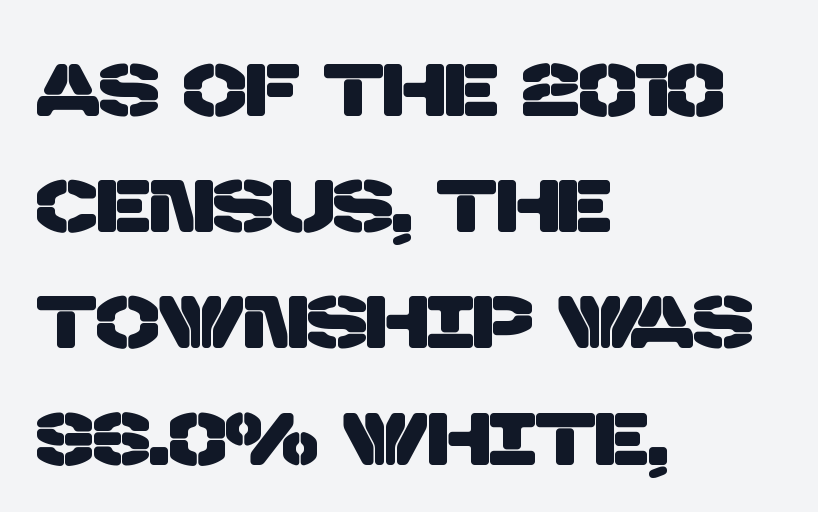
Q: Is the typeface a serif or a sans-serif typeface? A: Sans-serif.
Q: Is the text underlined? A: No.
Q: How is the paragraph aligned? A: Left-aligned.
Q: Is the spacing between letters normal or unusually wide? A: Normal.
Q: Is the spacing between lines tight, normal or loose? A: Normal.
Q: Width (condensed, normal, or wide)? A: Normal.
Q: Stroke contrast? A: Low.
Q: x-height? A: Large.
Q: Monospaced? A: No.
